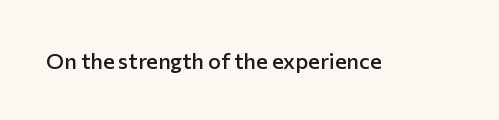
There is no visible air inserted between adjacent glyphs. The characters look somewhat weighty, a semibold short of true bold. Check the space under the baseline: it is left empty. Ascenders rise straight up at ninety degrees.
